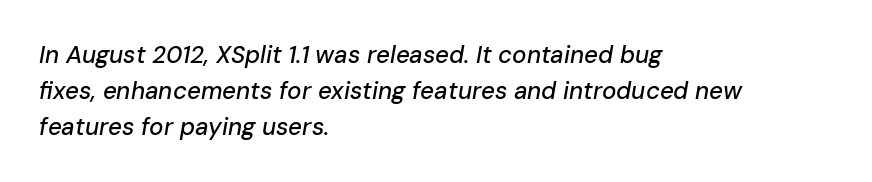
The image shows 24 px text type, italic (leaning right); set left-aligned, normal line spacing (1.49x), normal letter spacing, not underlined.
